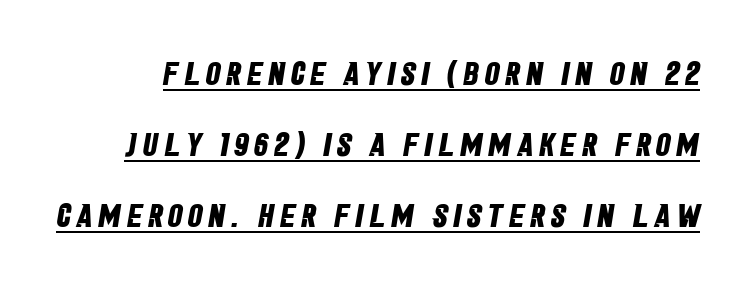
Q: Is the text bold? A: Yes.
Q: Is the typeface a serif or a sans-serif typeface? A: Sans-serif.
Q: Is the text underlined? A: Yes.
Q: Is the spacing between lines tight, normal or loose? A: Loose.
Q: Width (condensed, normal, or wide)? A: Condensed.
Q: Stroke contrast? A: Low.
Q: x-height? A: Large.
Q: Monospaced? A: No.
